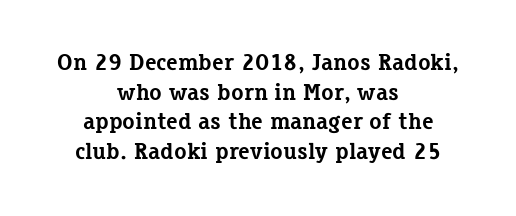
The image shows 23 px bold type, upright; set centered, normal line spacing (1.29x), normal letter spacing, not underlined.
